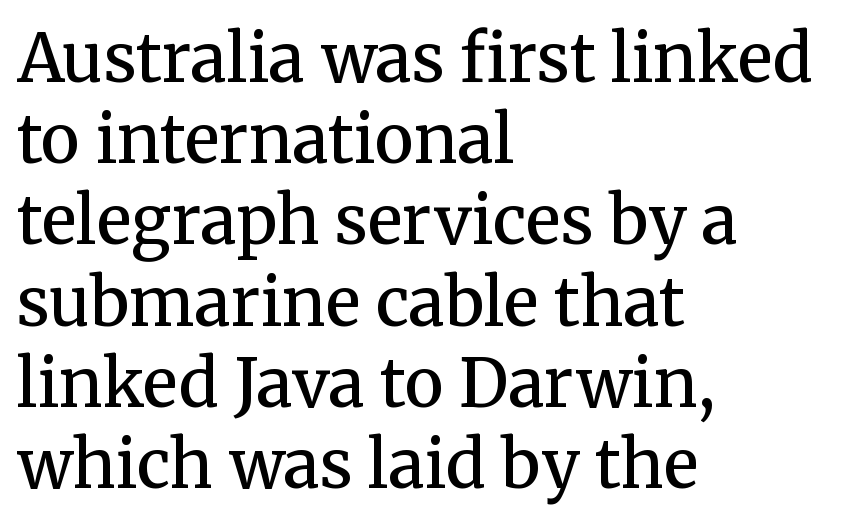
Q: Is the text bold? A: Semi-bold.
Q: Is the text italic (slanted)? A: No, it is upright.
Q: Is the typeface a serif or a sans-serif typeface? A: Serif.
Q: Is the text underlined? A: No.
Q: How is the paragraph aligned? A: Left-aligned.
Q: Is the spacing between letters normal or unusually wide? A: Normal.
Q: Width (condensed, normal, or wide)? A: Normal.
Q: Stroke contrast? A: Medium.
Q: x-height? A: Medium.
Q: Monospaced? A: No.
